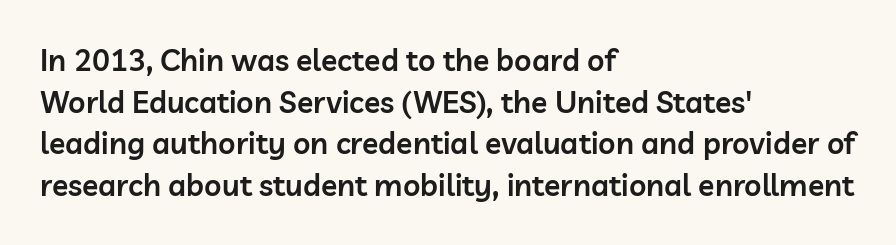
The image shows 30 px semibold sans-serif type, upright; set left-aligned, normal line spacing (1.39x), normal letter spacing, not underlined; low stroke contrast and a medium x-height.
